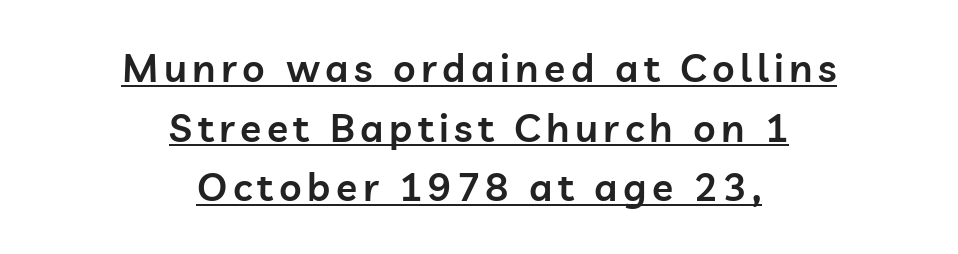
The image shows 39 px semibold sans-serif type, upright; set centered, normal line spacing (1.53x), underlined; low stroke contrast and a medium x-height.
